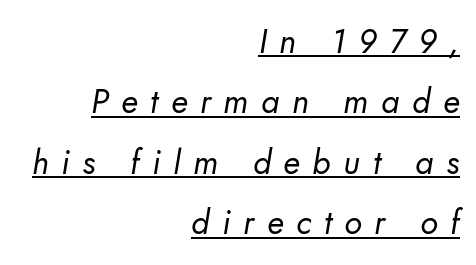
{"serif": "no", "bold": "no", "weight": "regular", "width": "normal", "stroke_contrast": "low", "x_height": "small", "monospaced": "no", "underline": "yes", "align": "right", "line_spacing_ratio": 1.83, "letter_spacing": "wide", "letter_spacing_em": 0.38, "glyph_px": 33}
